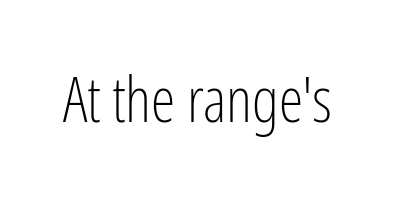
Characters remain perfectly vertical along every line. Caption: face not bold, strokes unweighted. Descender tails drop into unmarked territory. Students, note that the glyphs here touch the page at normal intervals. Each letter keeps its own natural width here, so spacing adapts to shape. Typographically, this falls in the sans-serif category.
